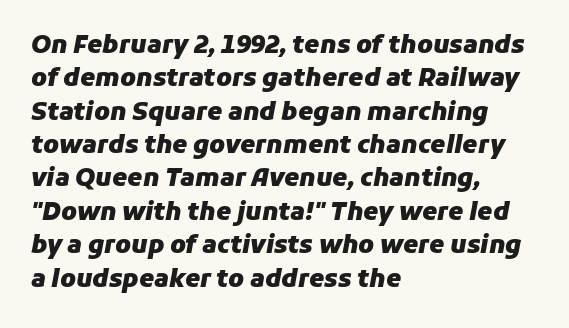
{"italic": "yes", "lean": "right", "slant_degrees": 11, "bold": "yes", "underline": "no", "align": "left", "line_spacing": "normal", "line_spacing_ratio": 1.39, "letter_spacing": "normal", "letter_spacing_em": 0.0, "glyph_px": 24}
